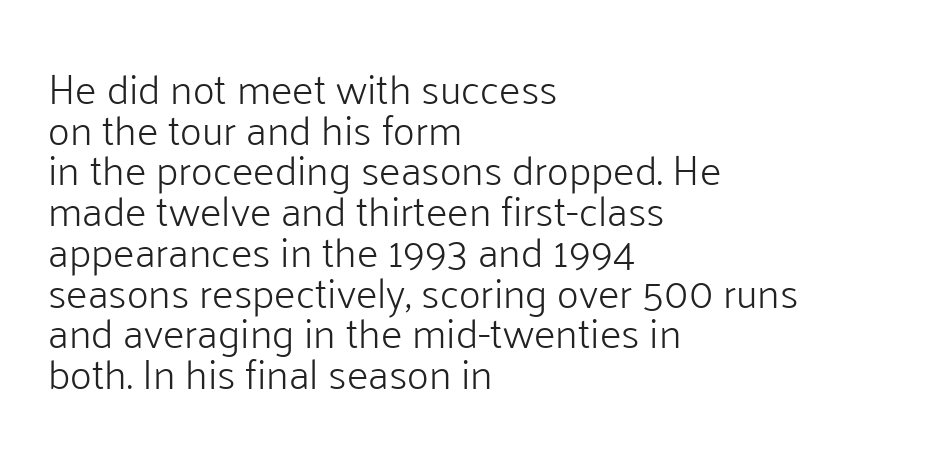
Underlining? Definitely not there. Summary of weight: not heavy and not bold. The lettering stays uniformly vertical, giving the passage a roman look. Each letter keeps its own natural width here, so spacing adapts to shape.
